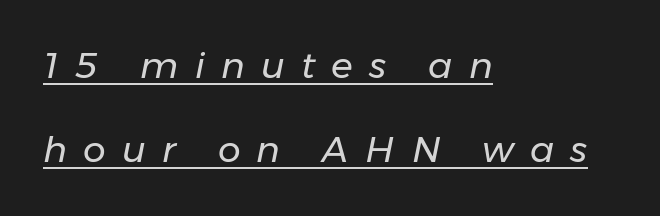
Successive baselines arrive slowly, with a big drop between each. Looks like regular typesetting: each glyph gets only the width it needs. A typesetter would mark this as italic. The typeface has the unassuming heft of standard copy or less. A baseline rule has been typeset under these characters. These lines stack with their left ends in a neat column.
